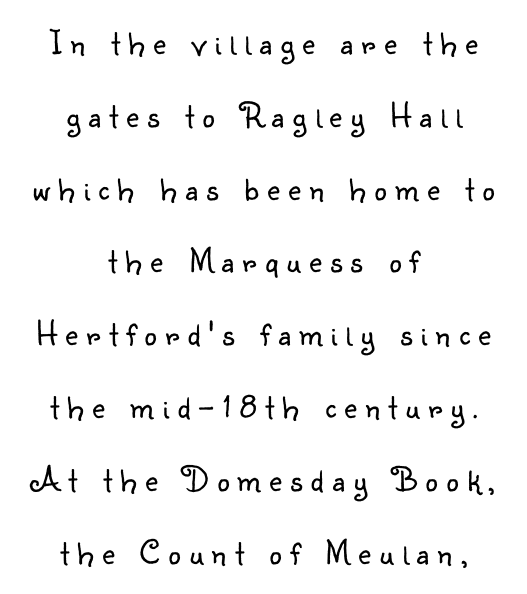
Widely set lines give the paragraph a tall, airy silhouette. The letters carry no serifs — their stems end cleanly without finishing strokes. Alignment: centered. The characters are drawn with everyday or finer stroke widths.
